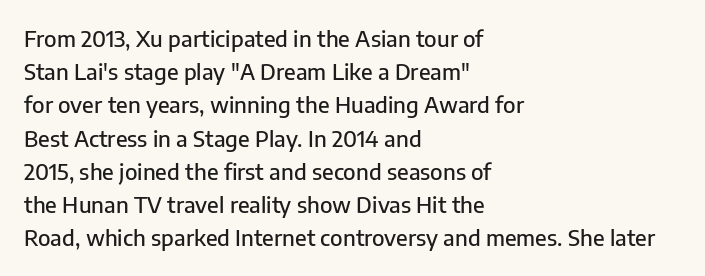
The image shows 22 px text type, upright; set left-aligned, normal line spacing (1.51x), normal letter spacing, not underlined.
